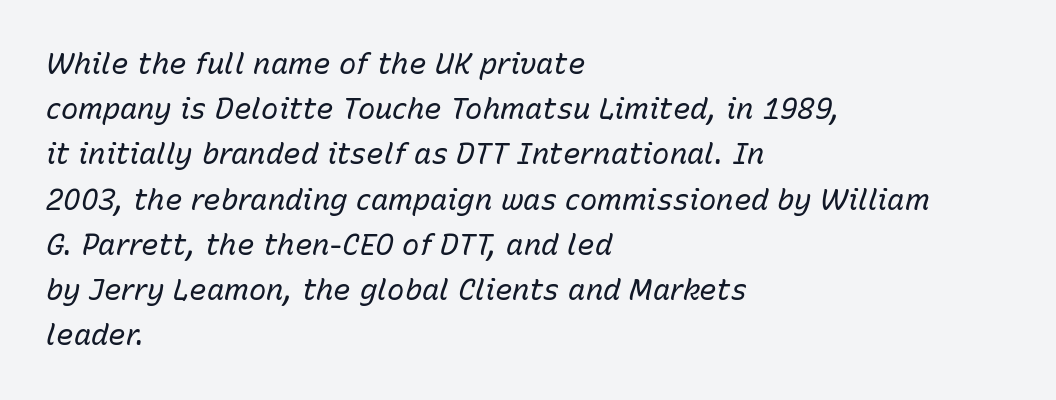
Where is the straight margin? On the left. Regular leading. Default kerning and tracking; the words read as compact shapes. These lines are rendered in a variable-pitch font. Check the space under the baseline: it is left empty.
